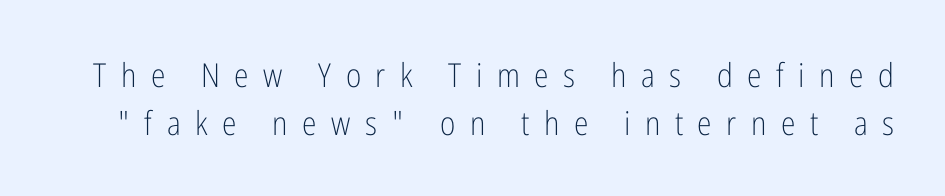
Q: Is the text bold? A: No.
Q: Is the text italic (slanted)? A: No, it is upright.
Q: Is the typeface a serif or a sans-serif typeface? A: Sans-serif.
Q: Is the text underlined? A: No.
Q: Is the spacing between letters normal or unusually wide? A: Unusually wide.
Q: Is the spacing between lines tight, normal or loose? A: Normal.
Q: Width (condensed, normal, or wide)? A: Condensed.
Q: Stroke contrast? A: Low.
Q: x-height? A: Medium.
Q: Monospaced? A: No.
